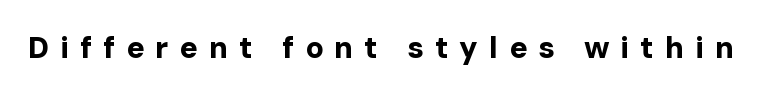
Q: Is the text bold? A: Yes.
Q: Is the text italic (slanted)? A: No, it is upright.
Q: Is the typeface a serif or a sans-serif typeface? A: Sans-serif.
Q: Is the text underlined? A: No.
Q: Is the spacing between letters normal or unusually wide? A: Unusually wide.
Q: Width (condensed, normal, or wide)? A: Normal.
Q: Stroke contrast? A: Low.
Q: x-height? A: Medium.
Q: Monospaced? A: No.
